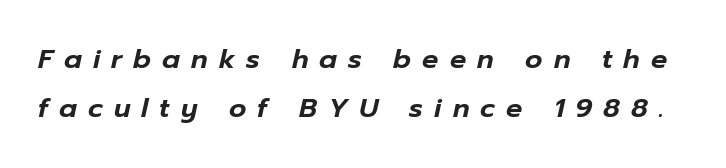
Q: Is the text italic (slanted)? A: Yes, it leans right by about 12 degrees.
Q: Is the text underlined? A: No.
Q: Is the spacing between letters normal or unusually wide? A: Unusually wide.
